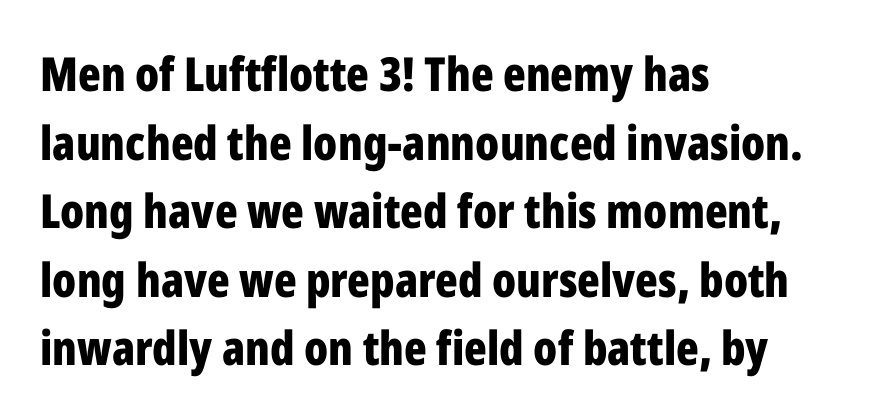
The image shows 47 px bold, condensed sans-serif type, upright; set left-aligned, normal line spacing (1.46x), normal letter spacing, not underlined; low stroke contrast and a medium x-height.
